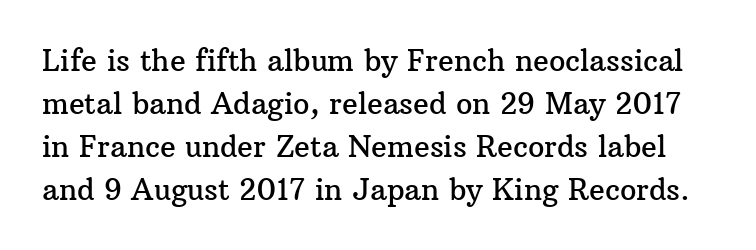
Q: Is the text italic (slanted)? A: No, it is upright.
Q: Is the typeface a serif or a sans-serif typeface? A: Serif.
Q: Is the text underlined? A: No.
Q: Is the spacing between letters normal or unusually wide? A: Normal.
Q: Is the spacing between lines tight, normal or loose? A: Normal.
Q: Width (condensed, normal, or wide)? A: Normal.
Q: Stroke contrast? A: Medium.
Q: x-height? A: Medium.
Q: Monospaced? A: No.
